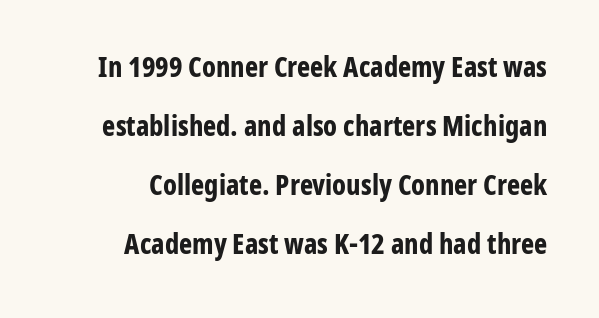
Q: Is the text bold? A: Yes.
Q: Is the text italic (slanted)? A: No, it is upright.
Q: Is the typeface a serif or a sans-serif typeface? A: Sans-serif.
Q: Is the text underlined? A: No.
Q: Is the spacing between letters normal or unusually wide? A: Normal.
Q: Is the spacing between lines tight, normal or loose? A: Loose.
Q: Width (condensed, normal, or wide)? A: Condensed.
Q: Stroke contrast? A: Low.
Q: x-height? A: Medium.
Q: Monospaced? A: No.
